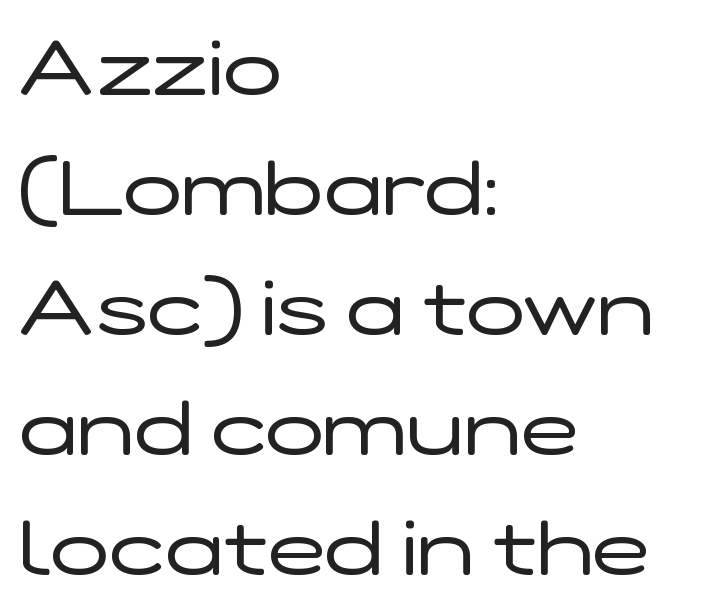
Q: Is the text bold? A: No.
Q: Is the text italic (slanted)? A: No, it is upright.
Q: Is the typeface a serif or a sans-serif typeface? A: Sans-serif.
Q: Is the text underlined? A: No.
Q: How is the paragraph aligned? A: Left-aligned.
Q: Is the spacing between letters normal or unusually wide? A: Normal.
Q: Is the spacing between lines tight, normal or loose? A: Normal.
Q: Width (condensed, normal, or wide)? A: Wide.
Q: Stroke contrast? A: Low.
Q: x-height? A: Medium.
Q: Monospaced? A: No.
